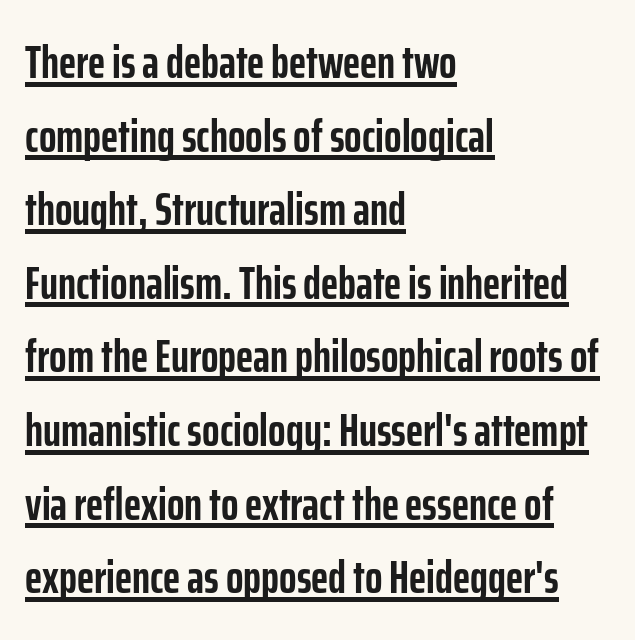
{"serif": "no", "italic": "no", "bold": "yes", "weight": "semibold", "width": "condensed", "stroke_contrast": "low", "x_height": "medium", "monospaced": "no", "underline": "yes", "align": "left", "line_spacing": "normal", "line_spacing_ratio": 1.6, "letter_spacing": "normal", "letter_spacing_em": 0.0, "glyph_px": 46}
